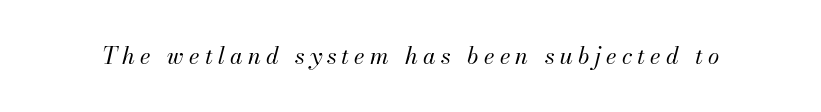
Looking at the ascenders, they clearly lean. Each stroke keeps to a modest, everyday thickness or less. A clean baseline with only descenders dipping below it. The rendering inserts visible extra space after every character.
